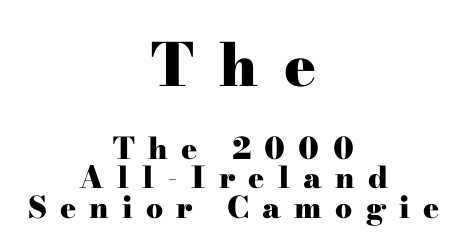
The image shows 59 px heavy, wide serif type, upright; set centered, tight line spacing (0.99x), unusually wide letter spacing (+0.44 em), not underlined; the first (top) block is 1.97x larger; high stroke contrast and a small x-height.
